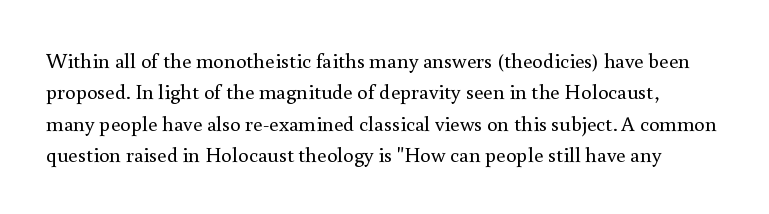
{"italic": "no", "bold": "no", "underline": "no", "line_spacing": "normal", "line_spacing_ratio": 1.49, "letter_spacing": "normal", "letter_spacing_em": 0.0, "glyph_px": 21}
